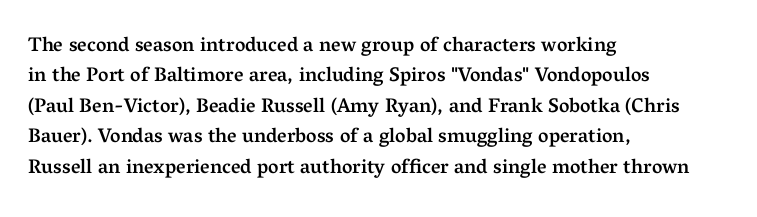
The image shows 20 px text type, upright; set left-aligned, normal line spacing (1.52x), normal letter spacing, not underlined.
